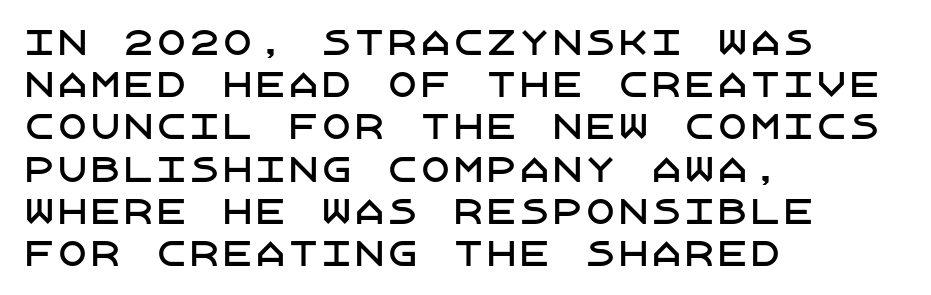
{"serif": "no", "italic": "no", "width": "normal", "stroke_contrast": "low", "x_height": "large", "underline": "no", "align": "left", "line_spacing": "normal", "line_spacing_ratio": 1.28, "letter_spacing": "normal", "letter_spacing_em": 0.0, "glyph_px": 33}
